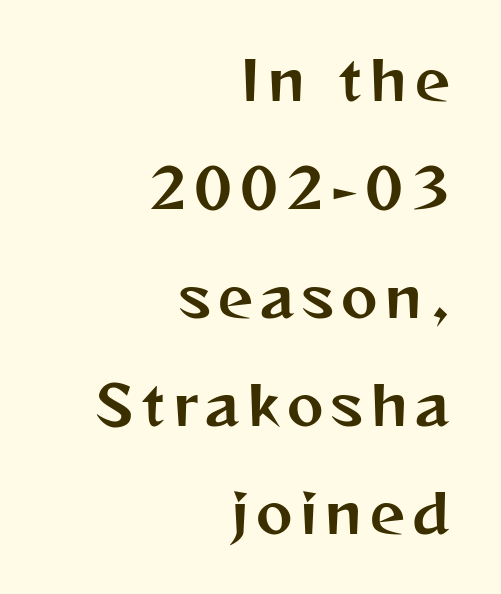
{"serif": "no", "italic": "no", "width": "normal", "stroke_contrast": "medium", "x_height": "medium", "monospaced": "no", "underline": "no", "align": "right", "line_spacing": "loose", "line_spacing_ratio": 1.97, "glyph_px": 55}
